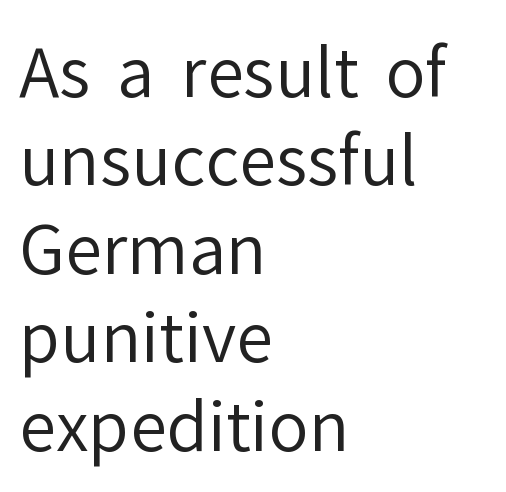
Q: Is the text bold? A: No.
Q: Is the text italic (slanted)? A: No, it is upright.
Q: Is the typeface a serif or a sans-serif typeface? A: Sans-serif.
Q: Is the text underlined? A: No.
Q: How is the paragraph aligned? A: Left-aligned.
Q: Is the spacing between letters normal or unusually wide? A: Normal.
Q: Is the spacing between lines tight, normal or loose? A: Normal.
Q: Width (condensed, normal, or wide)? A: Normal.
Q: Stroke contrast? A: Low.
Q: x-height? A: Medium.
Q: Monospaced? A: No.
